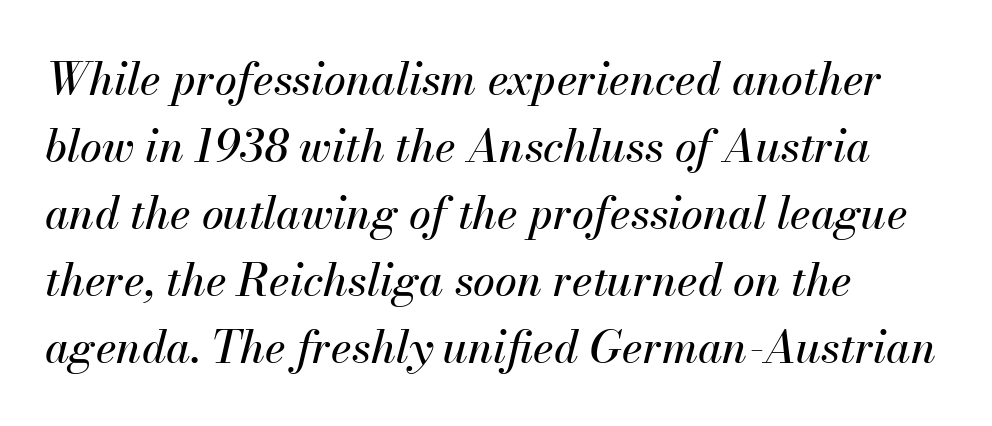
Q: Is the text italic (slanted)? A: Yes, it leans right by about 13 degrees.
Q: Is the text underlined? A: No.
Q: How is the paragraph aligned? A: Left-aligned.
Q: Is the spacing between letters normal or unusually wide? A: Normal.
Q: Is the spacing between lines tight, normal or loose? A: Normal.
Q: Width (condensed, normal, or wide)? A: Normal.
Q: Stroke contrast? A: Medium.
Q: x-height? A: Small.
Q: Monospaced? A: No.
